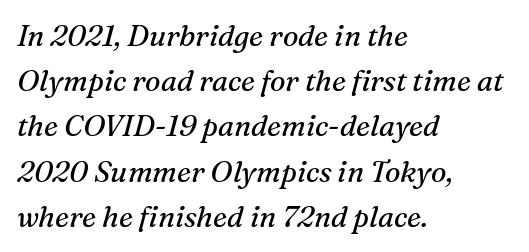
Q: Is the text bold? A: No.
Q: Is the text italic (slanted)? A: Yes, it leans right by about 16 degrees.
Q: Is the typeface a serif or a sans-serif typeface? A: Serif.
Q: Is the text underlined? A: No.
Q: How is the paragraph aligned? A: Left-aligned.
Q: Is the spacing between letters normal or unusually wide? A: Normal.
Q: Is the spacing between lines tight, normal or loose? A: Normal.
Q: Width (condensed, normal, or wide)? A: Normal.
Q: Stroke contrast? A: Medium.
Q: x-height? A: Medium.
Q: Monospaced? A: No.
